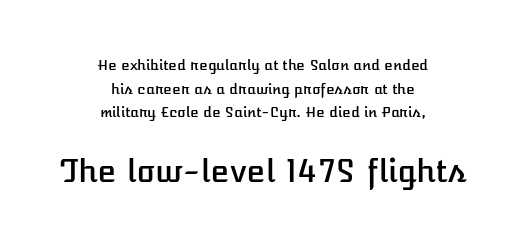
Q: Is the text italic (slanted)? A: No, it is upright.
Q: Is the text underlined? A: No.
Q: How is the paragraph aligned? A: Centered.
Q: Is the spacing between letters normal or unusually wide? A: Normal.
Q: Is the spacing between lines tight, normal or loose? A: Normal.
Q: Which block of text is set in a larger size, the first (top) or the second (bottom)? A: The second (bottom) one.
Q: Width (condensed, normal, or wide)? A: Normal.
Q: Stroke contrast? A: Low.
Q: x-height? A: Medium.
Q: Monospaced? A: No.
